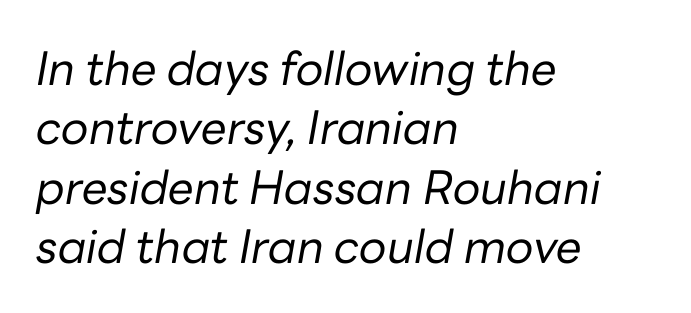
Q: Is the text bold? A: No.
Q: Is the text italic (slanted)? A: Yes, it leans right by about 10 degrees.
Q: Is the text underlined? A: No.
Q: How is the paragraph aligned? A: Left-aligned.
Q: Is the spacing between letters normal or unusually wide? A: Normal.
Q: Is the spacing between lines tight, normal or loose? A: Normal.
Q: Width (condensed, normal, or wide)? A: Normal.
Q: Stroke contrast? A: Low.
Q: x-height? A: Medium.
Q: Monospaced? A: No.
